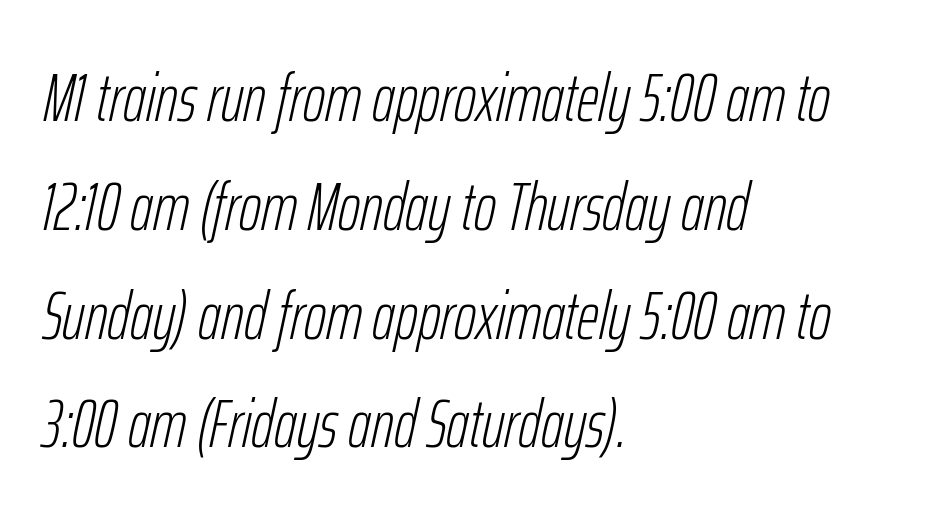
Q: Is the text bold? A: No.
Q: Is the text italic (slanted)? A: Yes, it leans right by about 12 degrees.
Q: Is the text underlined? A: No.
Q: How is the paragraph aligned? A: Left-aligned.
Q: Is the spacing between letters normal or unusually wide? A: Normal.
Q: Is the spacing between lines tight, normal or loose? A: Normal.
Q: Width (condensed, normal, or wide)? A: Condensed.
Q: Stroke contrast? A: Low.
Q: x-height? A: Medium.
Q: Monospaced? A: No.
